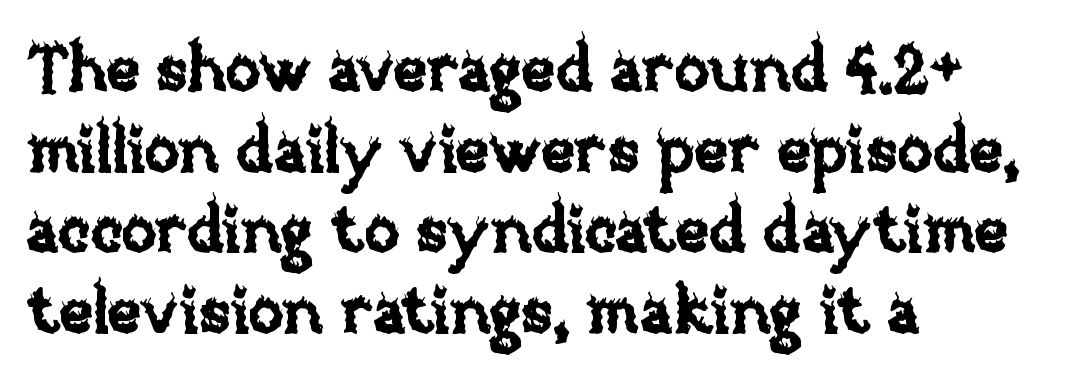
The lines in this sample share a left origin and differ only in where they stop. Posture: upright roman. The letters advance in unequal steps, a hallmark of proportional type. This sample uses plain, unmodified letter spacing.
